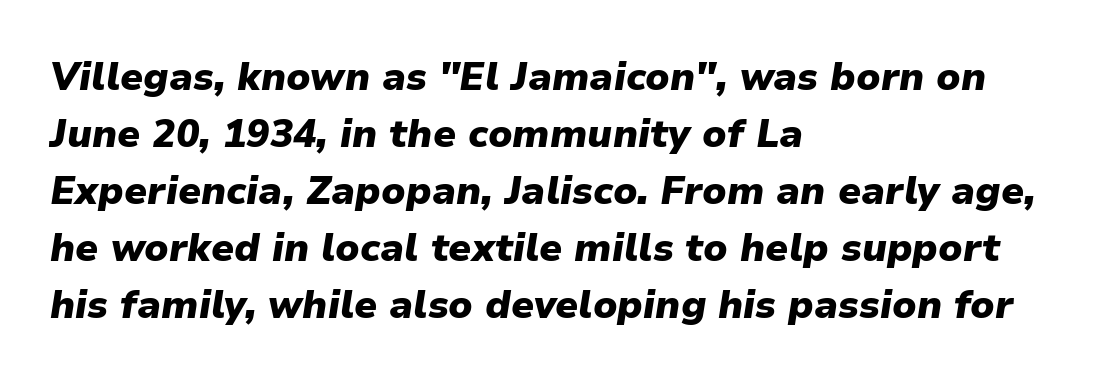
The image shows 39 px heavy type, italic (leaning right); set left-aligned, normal line spacing (1.46x), normal letter spacing, not underlined; low stroke contrast and a medium x-height.
